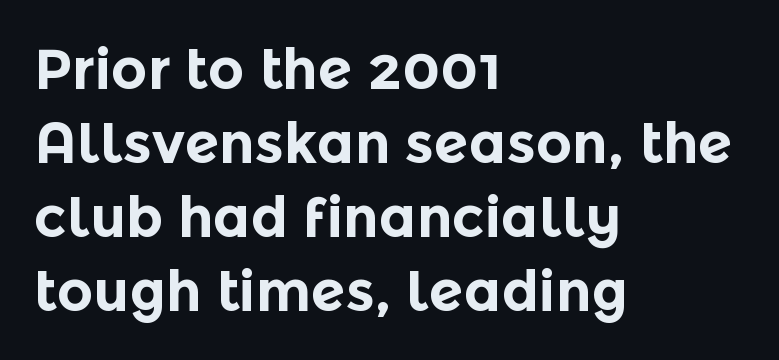
{"serif": "no", "italic": "no", "bold": "yes", "weight": "bold", "width": "normal", "x_height": "medium", "monospaced": "no", "underline": "no", "align": "left", "line_spacing": "normal", "line_spacing_ratio": 1.32, "letter_spacing": "normal", "letter_spacing_em": 0.0, "glyph_px": 56}
